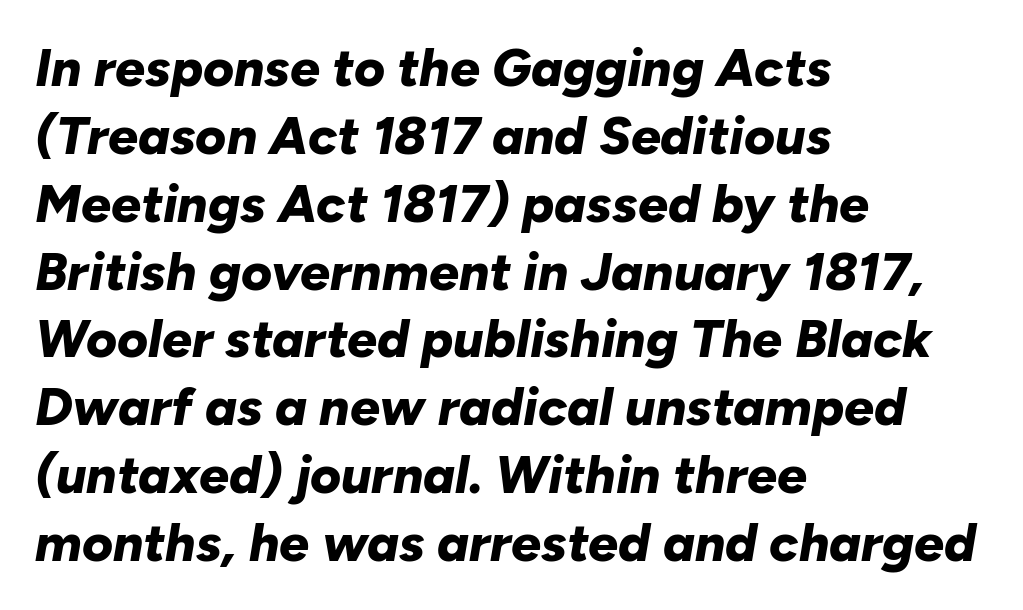
Normally led — the rows are evenly, conventionally spaced. The passage shown leans; its letterforms are oblique. Is this a fixed-width face? No — the glyphs have proportional, varying widths. Is the block centered? No — it sits flush against the left margin. Does the weight exceed regular? Yes, all the way to bold.
